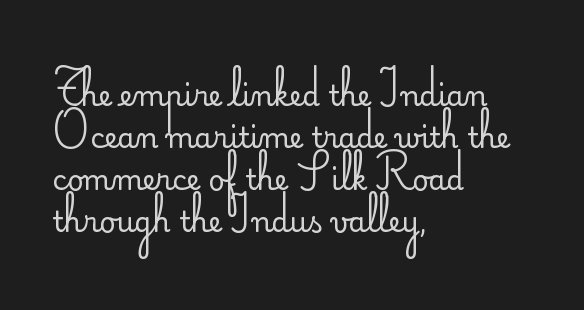
Regarding leading, the lines here are spaced in the standard way. Is this a sans? Yes — the strokes have no serifs. Any mark beneath the type? The region is blank. Unlike italic type, these characters show no tilt at all.
